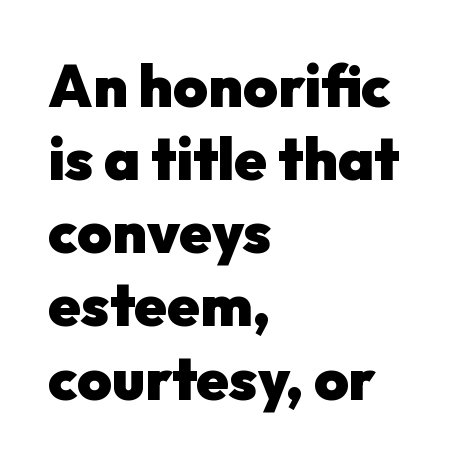
Q: Is the text bold? A: Yes.
Q: Is the text italic (slanted)? A: No, it is upright.
Q: Is the typeface a serif or a sans-serif typeface? A: Sans-serif.
Q: Is the text underlined? A: No.
Q: How is the paragraph aligned? A: Left-aligned.
Q: Is the spacing between letters normal or unusually wide? A: Normal.
Q: Width (condensed, normal, or wide)? A: Normal.
Q: Stroke contrast? A: Low.
Q: x-height? A: Medium.
Q: Monospaced? A: No.
